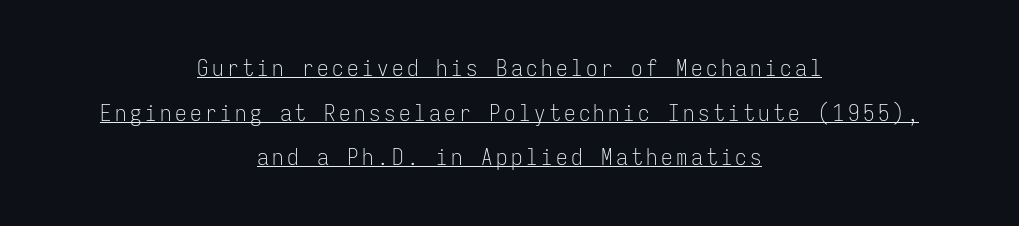
These characters rest on top of a visible drawn line. This sample uses an upright cut, with every glyph sitting square on the baseline. In CSS terms this would be text-align: center. How would I describe the line gaps? Wide and relaxed. Stem width sits at or under what a default text font uses.
